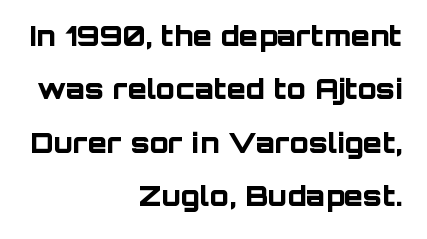
This is roman type, the default non-slanted kind. Summary of weight: heavy, a full bold. The vertical gap from one line to the next is large. Horizontally, the lines are justified to the trailing edge only. Students, note that the glyphs here touch the page at normal intervals.
